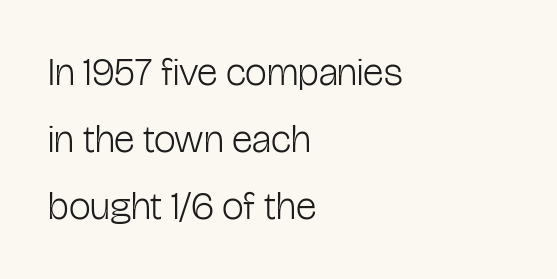
{"serif": "no", "italic": "no", "bold": "no", "weight": "light", "width": "condensed", "stroke_contrast": "low", "x_height": "medium", "monospaced": "no", "underline": "no", "align": "left", "line_spacing_ratio": 1.72, "letter_spacing": "normal", "letter_spacing_em": 0.0, "glyph_px": 39}
